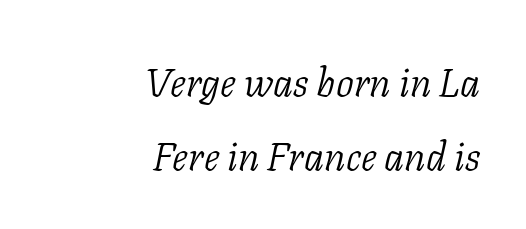
{"serif": "yes", "italic": "yes", "lean": "right", "slant_degrees": 11, "bold": "no", "weight": "light", "width": "normal", "stroke_contrast": "low", "x_height": "medium", "monospaced": "no", "underline": "no", "align": "right", "line_spacing_ratio": 1.85, "letter_spacing": "normal", "letter_spacing_em": 0.0, "glyph_px": 40}
